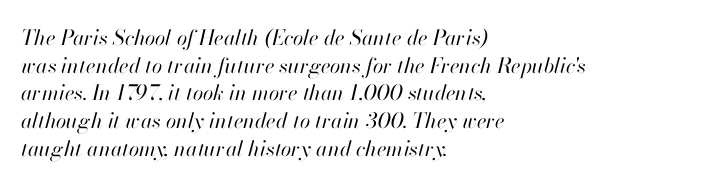
{"italic": "yes", "lean": "right", "slant_degrees": 13, "bold": "no", "underline": "no", "align": "left", "line_spacing": "normal", "line_spacing_ratio": 1.32, "letter_spacing": "normal", "letter_spacing_em": 0.0, "glyph_px": 21}
